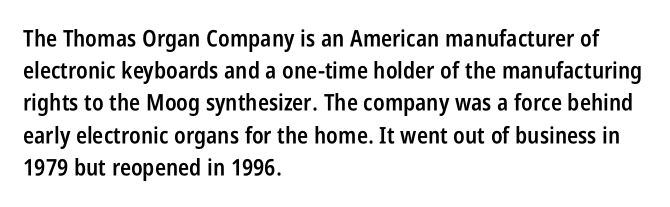
{"italic": "no", "bold": "semi", "underline": "no", "align": "left", "line_spacing": "normal", "line_spacing_ratio": 1.4, "letter_spacing": "normal", "letter_spacing_em": 0.0, "glyph_px": 23}
